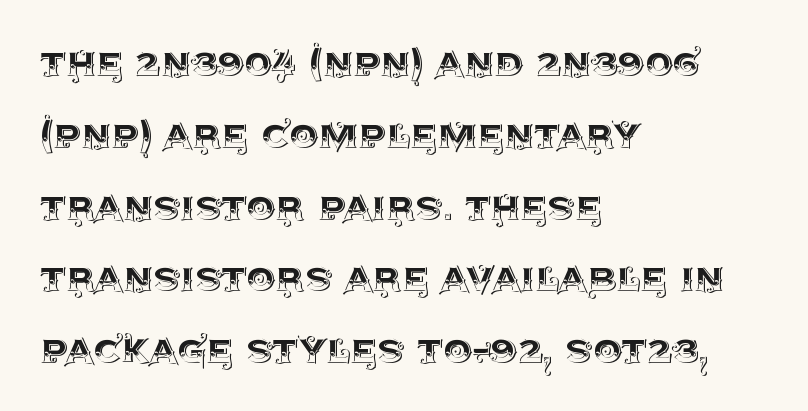
{"italic": "no", "width": "normal", "x_height": "large", "monospaced": "no", "underline": "no", "align": "left", "line_spacing": "normal", "line_spacing_ratio": 1.56, "letter_spacing": "normal", "letter_spacing_em": 0.0, "glyph_px": 46}
